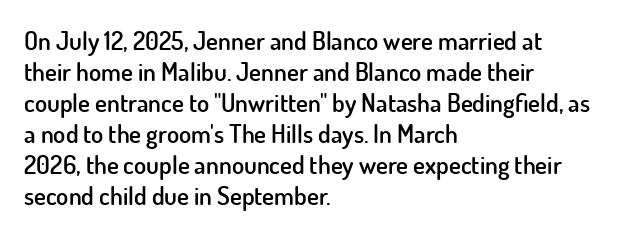
The image shows 25 px text type, upright; set left-aligned, line spacing 1.24x, normal letter spacing, not underlined.
